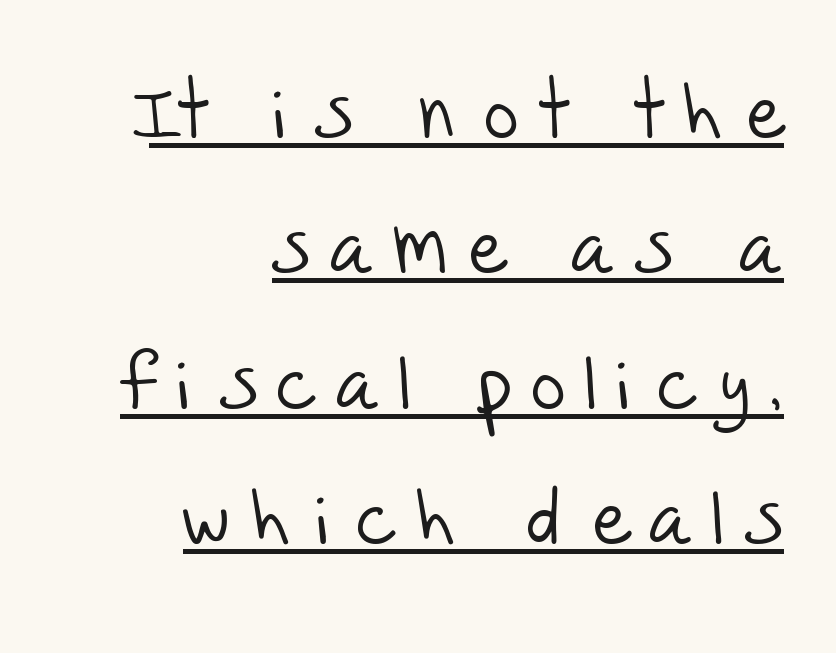
Q: Is the text bold? A: No.
Q: Is the typeface a serif or a sans-serif typeface? A: Sans-serif.
Q: Is the text underlined? A: Yes.
Q: How is the paragraph aligned? A: Right-aligned.
Q: Is the spacing between letters normal or unusually wide? A: Unusually wide.
Q: Width (condensed, normal, or wide)? A: Normal.
Q: Stroke contrast? A: Low.
Q: x-height? A: Large.
Q: Monospaced? A: No.
